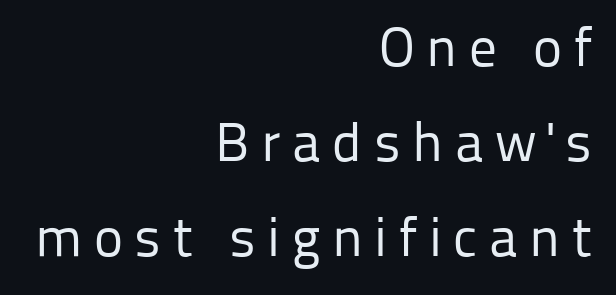
Q: Is the text bold? A: No.
Q: Is the text italic (slanted)? A: No, it is upright.
Q: Is the typeface a serif or a sans-serif typeface? A: Sans-serif.
Q: Is the text underlined? A: No.
Q: How is the paragraph aligned? A: Right-aligned.
Q: Is the spacing between letters normal or unusually wide? A: Unusually wide.
Q: Width (condensed, normal, or wide)? A: Normal.
Q: Stroke contrast? A: Low.
Q: x-height? A: Medium.
Q: Monospaced? A: No.
